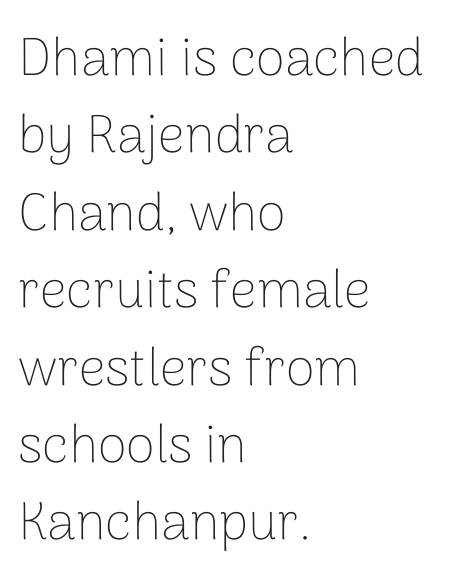
Q: Is the text bold? A: No.
Q: Is the text italic (slanted)? A: No, it is upright.
Q: Is the typeface a serif or a sans-serif typeface? A: Sans-serif.
Q: Is the text underlined? A: No.
Q: How is the paragraph aligned? A: Left-aligned.
Q: Is the spacing between letters normal or unusually wide? A: Normal.
Q: Is the spacing between lines tight, normal or loose? A: Normal.
Q: Width (condensed, normal, or wide)? A: Normal.
Q: Stroke contrast? A: Low.
Q: x-height? A: Medium.
Q: Monospaced? A: No.
